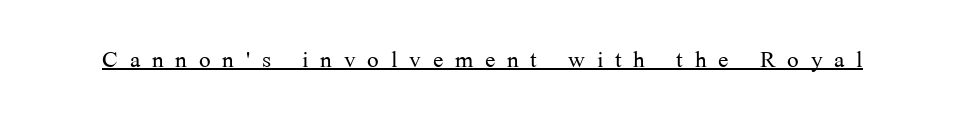
The passage shown is not bold in any degree. The glyphs in this specimen are seriffed. In terms of letterspacing, this is a distinctly airy, spread setting. Each letter keeps its own natural width here, so spacing adapts to shape. Do the letters lean? They stand straight. The lettering is marked with a stroke running underneath it.
